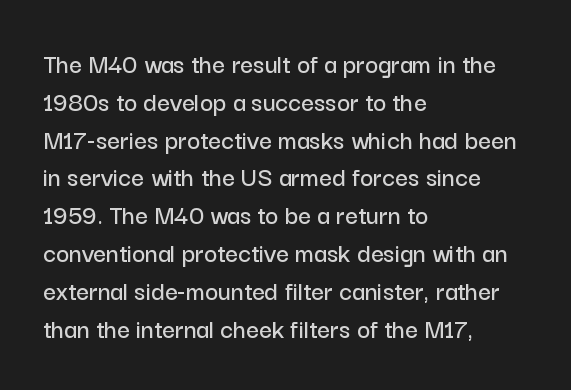
The image shows 28 px sans-serif type, upright; set left-aligned, normal line spacing (1.35x), normal letter spacing, not underlined; low stroke contrast and a medium x-height.
